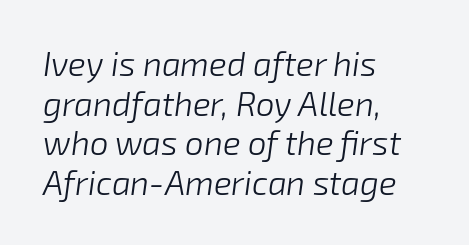
{"italic": "yes", "lean": "right", "slant_degrees": 8, "bold": "no", "weight": "light", "width": "normal", "stroke_contrast": "low", "x_height": "medium", "monospaced": "no", "underline": "no", "align": "left", "line_spacing_ratio": 1.2, "letter_spacing": "normal", "letter_spacing_em": 0.0, "glyph_px": 33}
